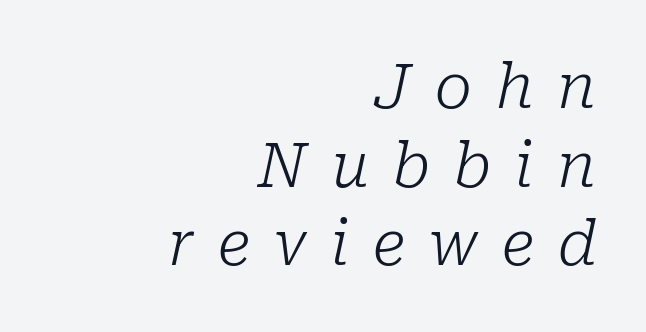
Q: Is the text bold? A: No.
Q: Is the text italic (slanted)? A: Yes, it leans right by about 10 degrees.
Q: Is the typeface a serif or a sans-serif typeface? A: Serif.
Q: Is the text underlined? A: No.
Q: How is the paragraph aligned? A: Right-aligned.
Q: Is the spacing between letters normal or unusually wide? A: Unusually wide.
Q: Is the spacing between lines tight, normal or loose? A: Normal.
Q: Width (condensed, normal, or wide)? A: Normal.
Q: Stroke contrast? A: Low.
Q: x-height? A: Medium.
Q: Monospaced? A: No.
